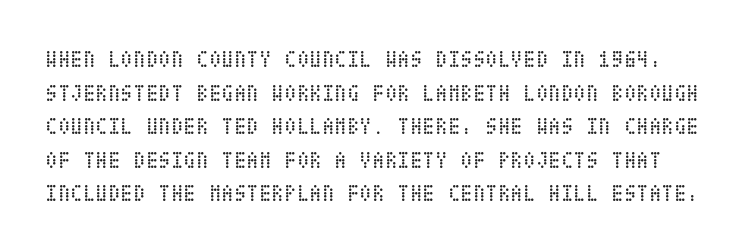
{"italic": "no", "bold": "no", "underline": "no", "line_spacing": "normal", "line_spacing_ratio": 1.46, "letter_spacing": "normal", "letter_spacing_em": 0.0, "glyph_px": 23}
